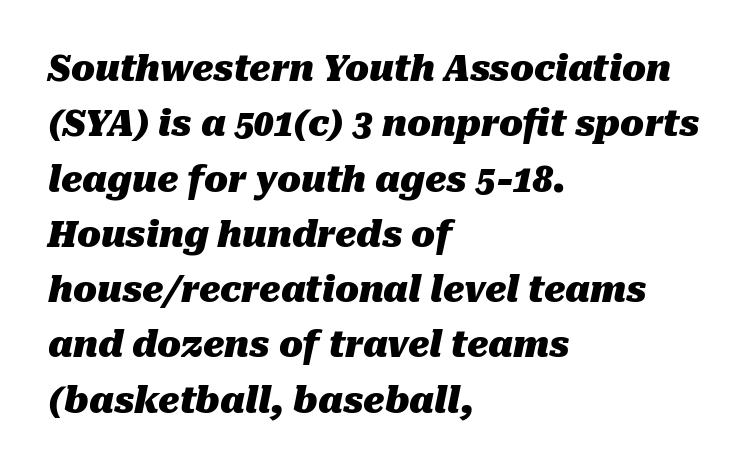
These lines are set flush left with a ragged right edge. Summary of weight: heavy, a full bold. This sample has the flowing, uneven cadence of proportional lettering. Evenly set lines give the paragraph a standard silhouette. Characters follow at the spacing the type designer built in.
